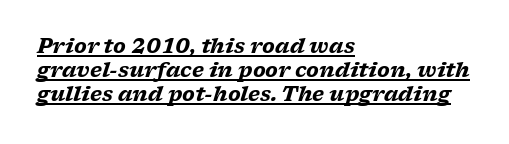
The font is running at its bold setting. These lines keep a tight, regular rhythm from letter to letter. A rule runs beneath these lines of type. Would a proofreader flag this as italicized? Yes. Is the block centered? No — it sits flush against the left margin.
